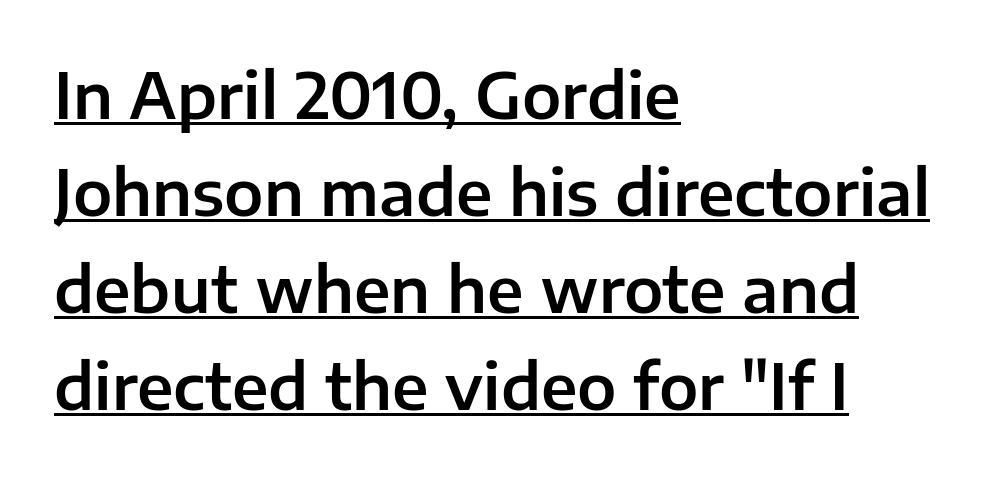
{"serif": "no", "italic": "no", "width": "normal", "stroke_contrast": "low", "x_height": "medium", "monospaced": "no", "underline": "yes", "align": "left", "line_spacing": "normal", "line_spacing_ratio": 1.54, "letter_spacing": "normal", "letter_spacing_em": 0.0, "glyph_px": 63}
